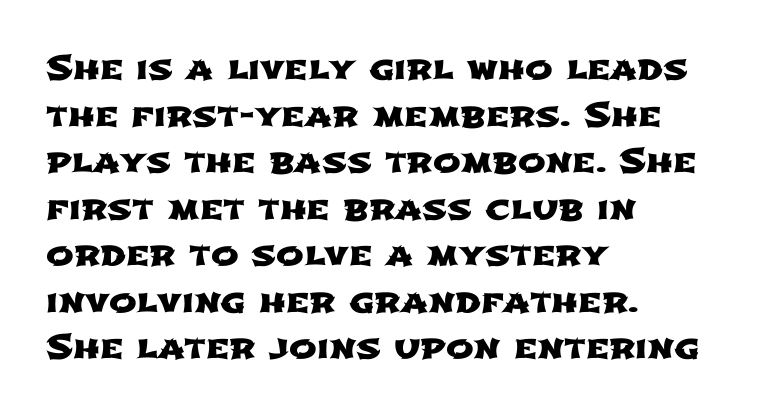
Q: Is the typeface a serif or a sans-serif typeface? A: Sans-serif.
Q: Is the text underlined? A: No.
Q: How is the paragraph aligned? A: Left-aligned.
Q: Is the spacing between letters normal or unusually wide? A: Normal.
Q: Is the spacing between lines tight, normal or loose? A: Normal.
Q: Width (condensed, normal, or wide)? A: Wide.
Q: Stroke contrast? A: Low.
Q: x-height? A: Medium.
Q: Monospaced? A: No.
